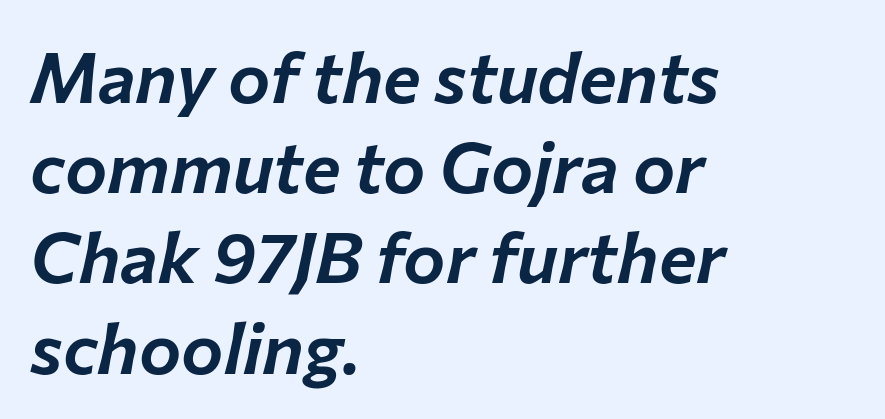
Q: Is the text italic (slanted)? A: Yes, it leans right by about 12 degrees.
Q: Is the text underlined? A: No.
Q: How is the paragraph aligned? A: Left-aligned.
Q: Is the spacing between letters normal or unusually wide? A: Normal.
Q: Is the spacing between lines tight, normal or loose? A: Normal.
Q: Width (condensed, normal, or wide)? A: Normal.
Q: Stroke contrast? A: Low.
Q: x-height? A: Medium.
Q: Monospaced? A: No.
